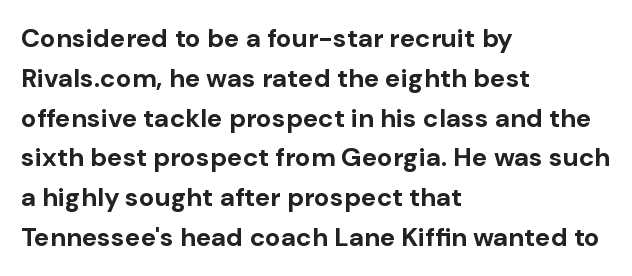
Plenty of ink on the page — the face is bold. Vertical spacing — default. Descenders hang freely into open space. All the whitespace from short lines collects on the right. This rendering leaves character spacing at its baseline value. Do the letters lean? They stand straight.
